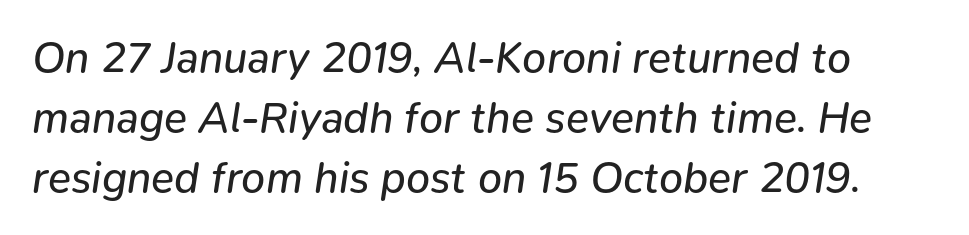
In terms of letterspacing, this is plain default setting. A bare baseline throughout the passage. Observe the lean: these are italic letterforms. The lines sit at an ordinary, default distance from one another. This sample has the flowing, uneven cadence of proportional lettering.
